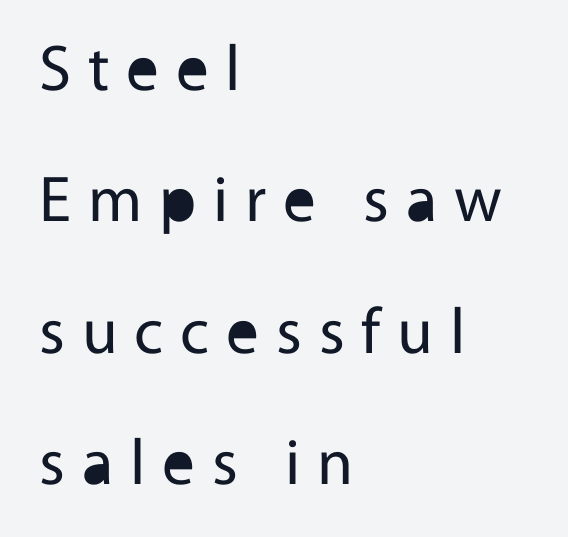
{"serif": "no", "italic": "no", "bold": "no", "weight": "regular", "width": "normal", "x_height": "medium", "monospaced": "no", "underline": "no", "align": "left", "line_spacing": "loose", "line_spacing_ratio": 2.02, "letter_spacing": "wide", "letter_spacing_em": 0.26, "glyph_px": 65}
